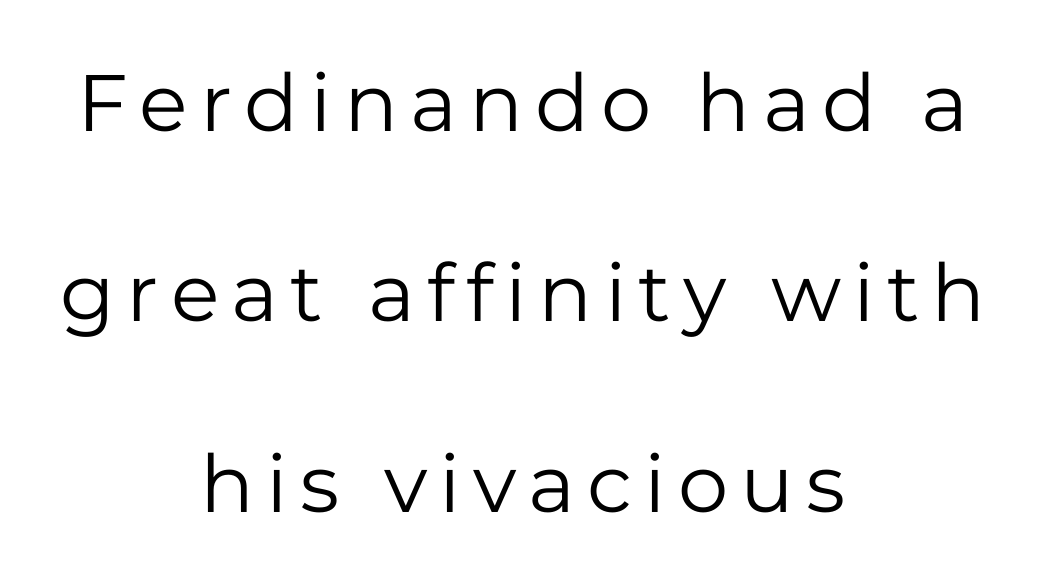
Q: Is the text bold? A: No.
Q: Is the text italic (slanted)? A: No, it is upright.
Q: Is the typeface a serif or a sans-serif typeface? A: Sans-serif.
Q: Is the text underlined? A: No.
Q: How is the paragraph aligned? A: Centered.
Q: Is the spacing between lines tight, normal or loose? A: Loose.
Q: Width (condensed, normal, or wide)? A: Normal.
Q: Stroke contrast? A: Low.
Q: x-height? A: Medium.
Q: Monospaced? A: No.
